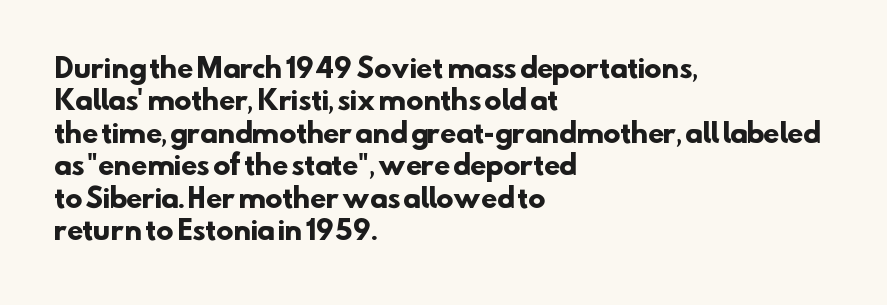
{"bold": "yes", "underline": "no", "align": "left", "line_spacing": "normal", "line_spacing_ratio": 1.25, "letter_spacing": "normal", "letter_spacing_em": 0.0, "glyph_px": 26}
